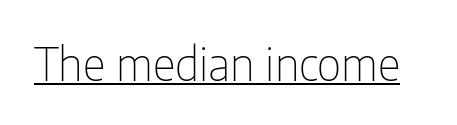
Nope, not italic — everything's standing straight. This sample has the flowing, uneven cadence of proportional lettering. I'd call this a sans setting — the letters go barefoot. The font sits on the lighter half of the weight spectrum, regular included.
